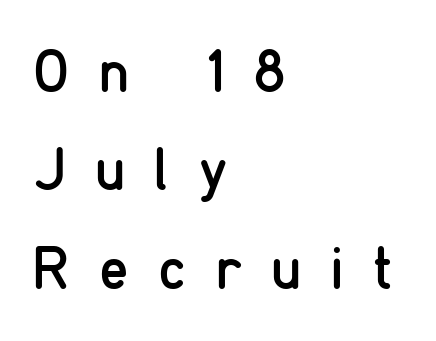
Is the stroke heavy? The answer is a plain regular-or-lighter. The paragraph has a hard left edge and a soft right edge. Letterform terminals end flat and unadorned throughout the passage. It's the straight-up-and-down kind of type. Beneath every word, the page is bare. If you measured baseline to baseline, you'd find a middling distance.
